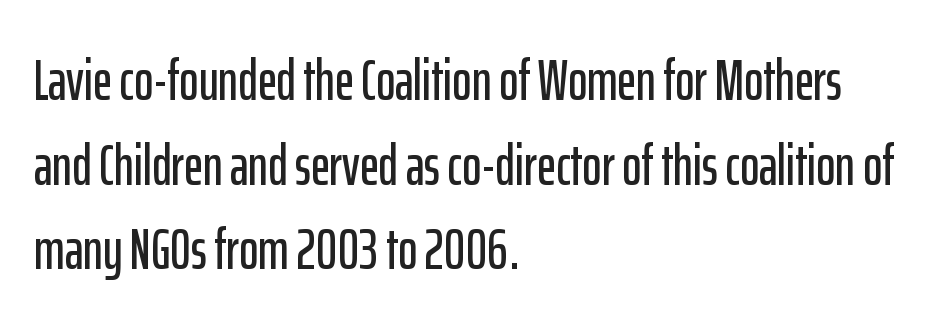
Q: Is the text italic (slanted)? A: No, it is upright.
Q: Is the typeface a serif or a sans-serif typeface? A: Sans-serif.
Q: Is the text underlined? A: No.
Q: How is the paragraph aligned? A: Left-aligned.
Q: Is the spacing between letters normal or unusually wide? A: Normal.
Q: Is the spacing between lines tight, normal or loose? A: Normal.
Q: Width (condensed, normal, or wide)? A: Condensed.
Q: Stroke contrast? A: Low.
Q: x-height? A: Medium.
Q: Monospaced? A: No.
